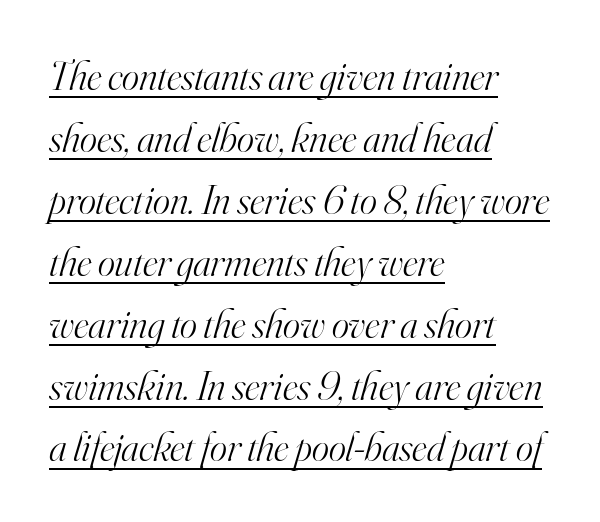
{"serif": "yes", "italic": "yes", "lean": "right", "slant_degrees": 16, "bold": "no", "weight": "light", "width": "normal", "stroke_contrast": "high", "x_height": "small", "monospaced": "no", "underline": "yes", "align": "left", "line_spacing": "normal", "line_spacing_ratio": 1.51, "letter_spacing": "normal", "letter_spacing_em": 0.0, "glyph_px": 41}
